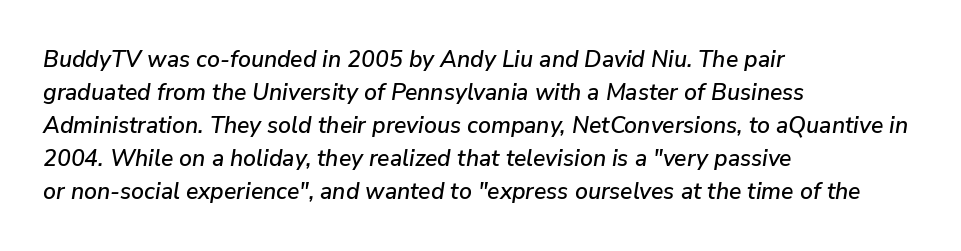
The image shows 23 px text type, italic (leaning right); set left-aligned, normal line spacing (1.43x), normal letter spacing, not underlined.
